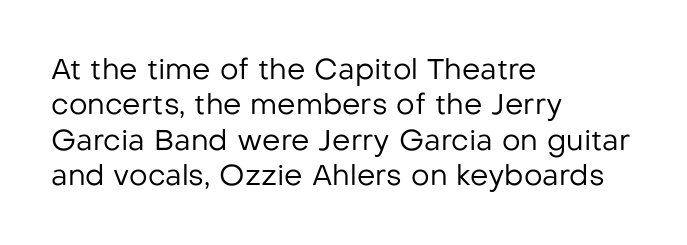
Nope, not italic — everything's standing straight. The letterforms sit shoulder to shoulder at normal distance. No extra ink here — the face is not bold. Check under the words: just untouched page. The text block is weighted toward the left margin, trailing off unevenly rightward. You could not count columns in this text — the font is proportionally spaced.
